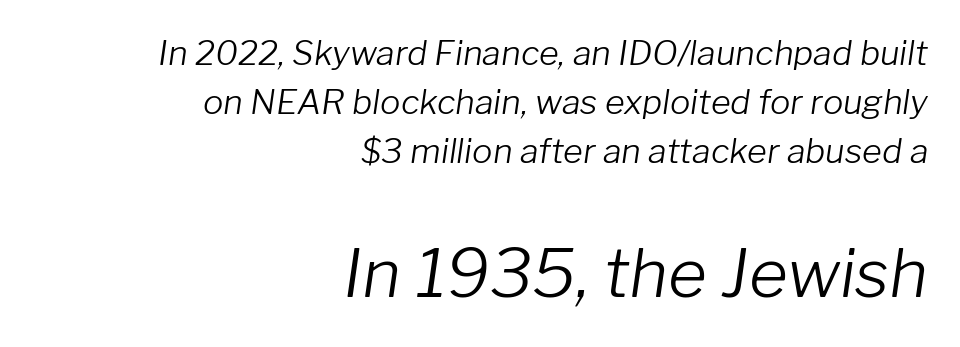
Q: Is the text bold? A: No.
Q: Is the text italic (slanted)? A: Yes, it leans right by about 8 degrees.
Q: Is the text underlined? A: No.
Q: How is the paragraph aligned? A: Right-aligned.
Q: Is the spacing between letters normal or unusually wide? A: Normal.
Q: Is the spacing between lines tight, normal or loose? A: Normal.
Q: Which block of text is set in a larger size, the first (top) or the second (bottom)? A: The second (bottom) one.
Q: Width (condensed, normal, or wide)? A: Normal.
Q: Stroke contrast? A: Low.
Q: x-height? A: Medium.
Q: Monospaced? A: No.
